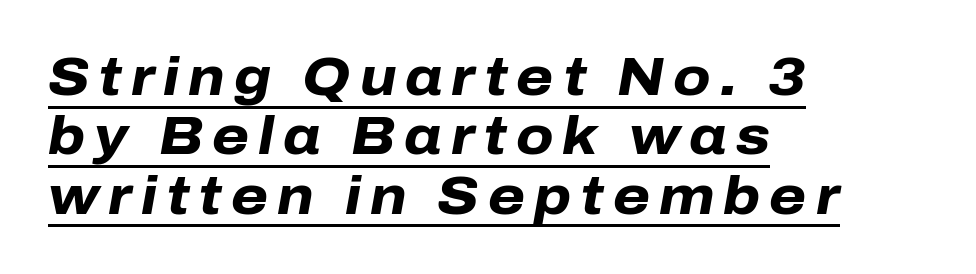
{"italic": "yes", "lean": "right", "slant_degrees": 10, "bold": "yes", "weight": "heavy", "width": "normal", "stroke_contrast": "low", "x_height": "medium", "monospaced": "no", "underline": "yes", "align": "left", "line_spacing": "tight", "line_spacing_ratio": 1.12, "glyph_px": 53}
